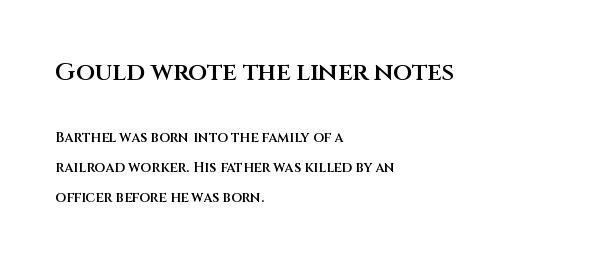
{"italic": "no", "bold": "semi", "underline": "no", "align": "left", "line_spacing": "loose", "line_spacing_ratio": 2.13, "letter_spacing": "normal", "letter_spacing_em": 0.0, "larger_block": "first", "size_ratio": 1.79, "glyph_px": 25}
